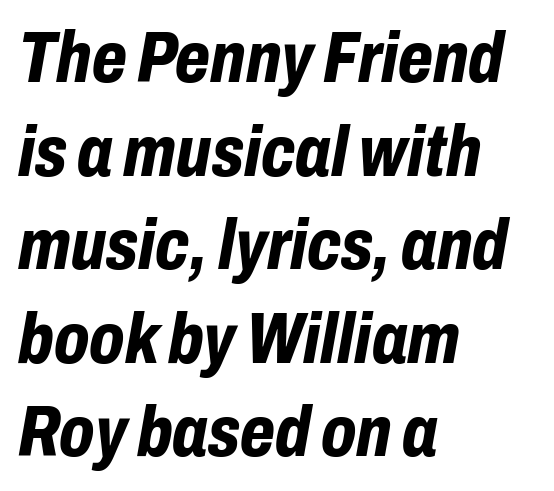
Q: Is the text bold? A: Yes.
Q: Is the text italic (slanted)? A: Yes, it leans right by about 10 degrees.
Q: Is the text underlined? A: No.
Q: How is the paragraph aligned? A: Left-aligned.
Q: Is the spacing between letters normal or unusually wide? A: Normal.
Q: Is the spacing between lines tight, normal or loose? A: Normal.
Q: Width (condensed, normal, or wide)? A: Condensed.
Q: Stroke contrast? A: Low.
Q: x-height? A: Medium.
Q: Monospaced? A: No.
